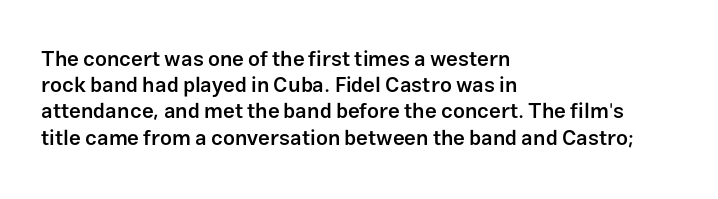
{"italic": "no", "bold": "semi", "underline": "no", "align": "left", "line_spacing": "normal", "line_spacing_ratio": 1.25, "letter_spacing": "normal", "letter_spacing_em": 0.0, "glyph_px": 21}
